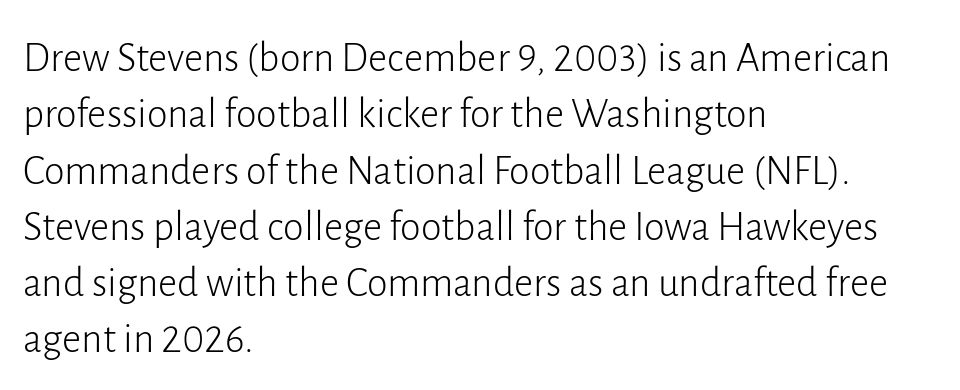
Q: Is the text bold? A: No.
Q: Is the text italic (slanted)? A: No, it is upright.
Q: Is the typeface a serif or a sans-serif typeface? A: Sans-serif.
Q: Is the text underlined? A: No.
Q: How is the paragraph aligned? A: Left-aligned.
Q: Is the spacing between letters normal or unusually wide? A: Normal.
Q: Is the spacing between lines tight, normal or loose? A: Normal.
Q: Width (condensed, normal, or wide)? A: Normal.
Q: Stroke contrast? A: Low.
Q: x-height? A: Medium.
Q: Monospaced? A: No.
